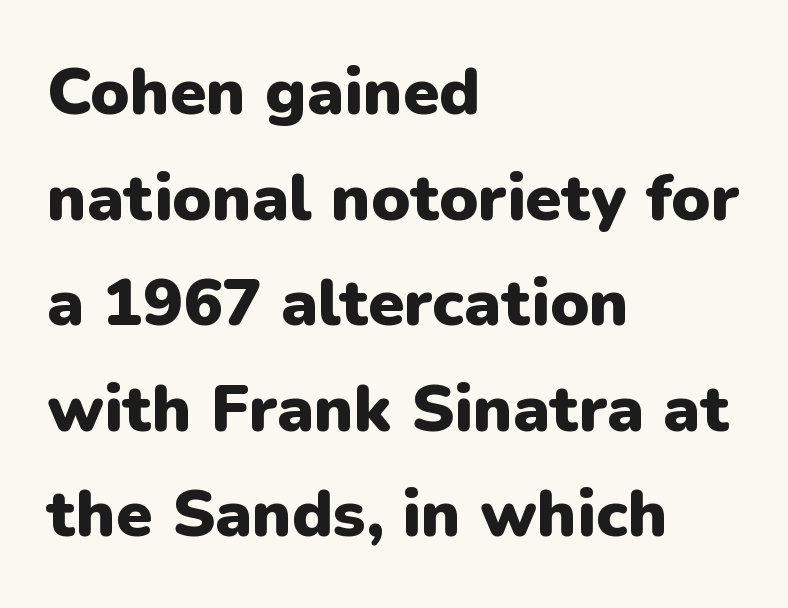
Q: Is the text bold? A: Yes.
Q: Is the text italic (slanted)? A: No, it is upright.
Q: Is the typeface a serif or a sans-serif typeface? A: Sans-serif.
Q: Is the text underlined? A: No.
Q: How is the paragraph aligned? A: Left-aligned.
Q: Is the spacing between letters normal or unusually wide? A: Normal.
Q: Is the spacing between lines tight, normal or loose? A: Normal.
Q: Width (condensed, normal, or wide)? A: Normal.
Q: Stroke contrast? A: Low.
Q: x-height? A: Medium.
Q: Monospaced? A: No.
